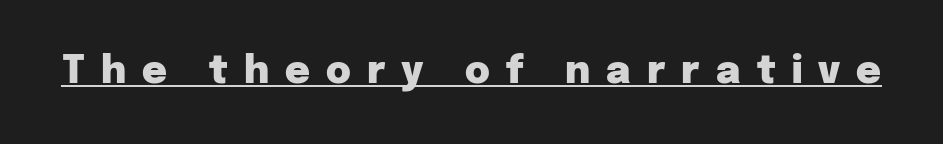
{"serif": "no", "italic": "no", "bold": "yes", "weight": "heavy", "width": "normal", "stroke_contrast": "low", "x_height": "medium", "monospaced": "no", "underline": "yes", "letter_spacing": "wide", "letter_spacing_em": 0.42, "glyph_px": 38}
